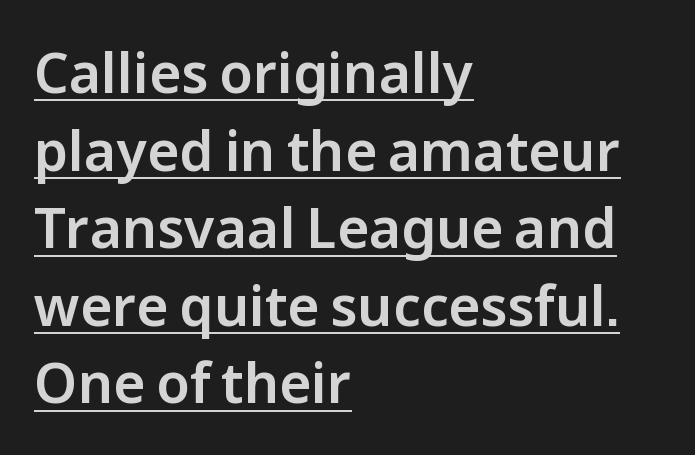
Q: Is the text italic (slanted)? A: No, it is upright.
Q: Is the typeface a serif or a sans-serif typeface? A: Sans-serif.
Q: Is the text underlined? A: Yes.
Q: How is the paragraph aligned? A: Left-aligned.
Q: Is the spacing between letters normal or unusually wide? A: Normal.
Q: Is the spacing between lines tight, normal or loose? A: Normal.
Q: Width (condensed, normal, or wide)? A: Normal.
Q: Stroke contrast? A: Low.
Q: x-height? A: Medium.
Q: Monospaced? A: No.
